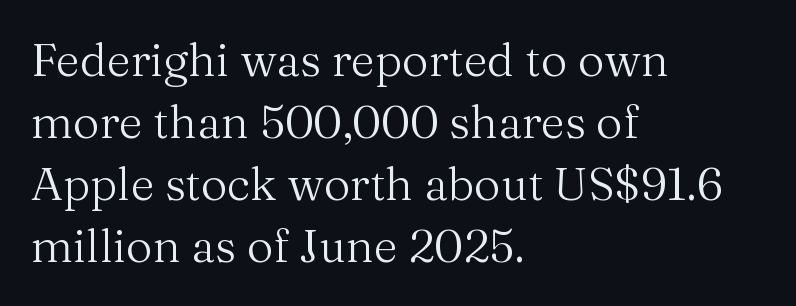
{"serif": "yes", "italic": "no", "bold": "no", "weight": "regular", "width": "normal", "stroke_contrast": "medium", "x_height": "medium", "monospaced": "no", "underline": "no", "align": "left", "line_spacing": "normal", "line_spacing_ratio": 1.35, "letter_spacing": "normal", "letter_spacing_em": 0.0, "glyph_px": 46}
